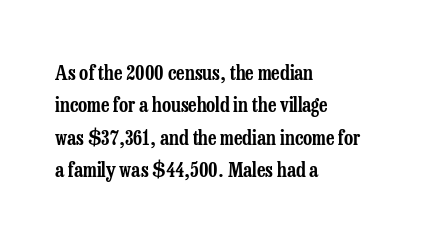
{"italic": "no", "underline": "no", "align": "left", "line_spacing": "normal", "line_spacing_ratio": 1.62, "letter_spacing": "normal", "letter_spacing_em": 0.0, "glyph_px": 20}
